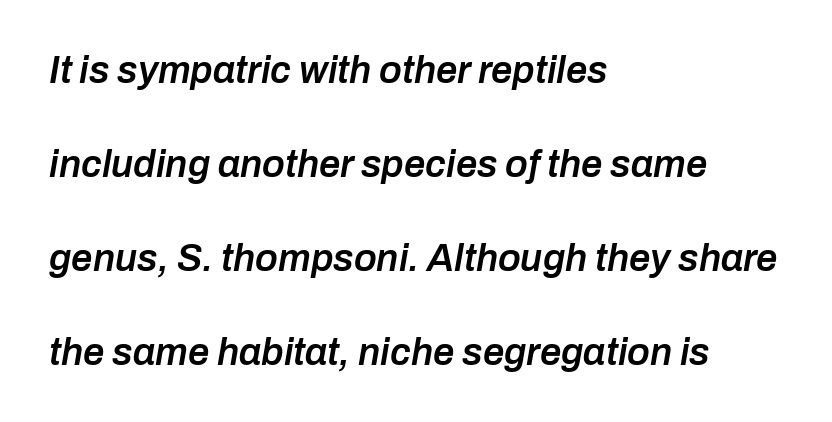
The text carries the slant typical of an italic or oblique font. Typeset ragged right — the left edge is the straight one. The passage shown is semibold, sitting just below true bold. A bare baseline throughout the passage.
